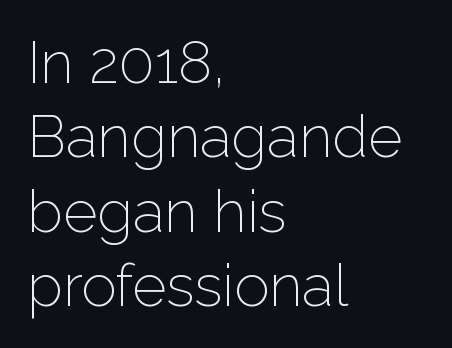
{"serif": "no", "italic": "no", "bold": "no", "weight": "light", "width": "normal", "stroke_contrast": "low", "x_height": "medium", "monospaced": "no", "underline": "no", "align": "left", "line_spacing": "normal", "line_spacing_ratio": 1.26, "letter_spacing": "normal", "letter_spacing_em": 0.0, "glyph_px": 59}
